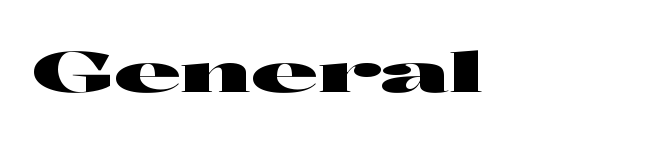
The image shows 57 px wide sans-serif type, upright; set left-aligned, normal letter spacing, not underlined; high stroke contrast and a medium x-height.
